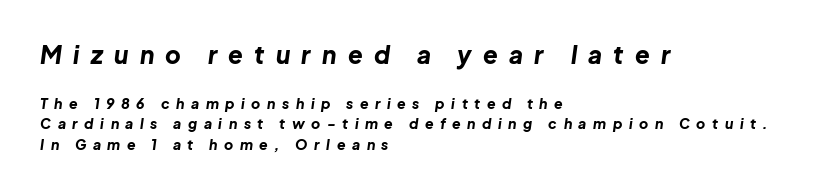
Q: Is the text bold? A: Yes.
Q: Is the text italic (slanted)? A: Yes, it leans right by about 8 degrees.
Q: Is the text underlined? A: No.
Q: How is the paragraph aligned? A: Left-aligned.
Q: Is the spacing between letters normal or unusually wide? A: Unusually wide.
Q: Is the spacing between lines tight, normal or loose? A: Normal.
Q: Which block of text is set in a larger size, the first (top) or the second (bottom)? A: The first (top) one.
